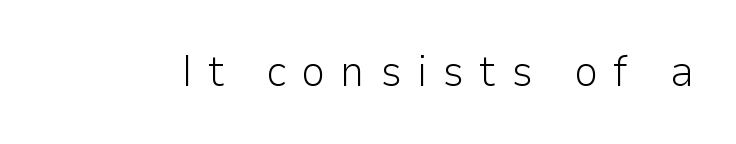
The image shows 43 px light sans-serif type, upright; set unusually wide letter spacing (+0.35 em), not underlined; low stroke contrast and a medium x-height.
